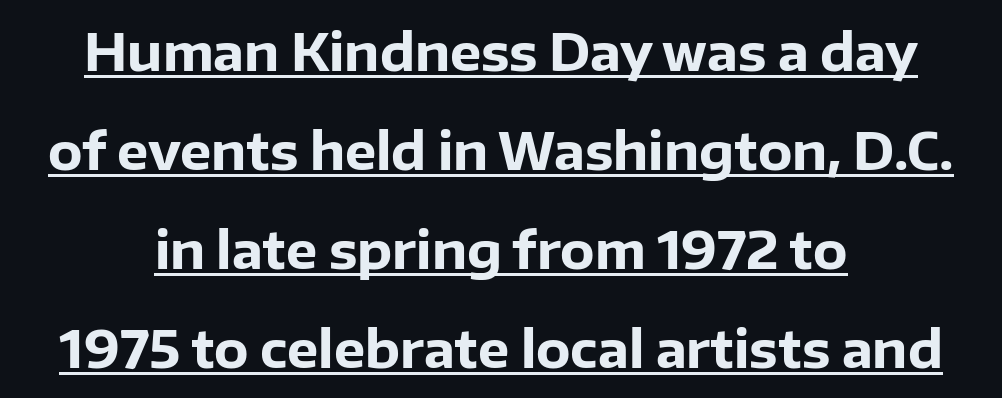
{"serif": "no", "italic": "no", "bold": "yes", "weight": "heavy", "width": "normal", "stroke_contrast": "low", "x_height": "medium", "monospaced": "no", "underline": "yes", "align": "center", "line_spacing": "loose", "line_spacing_ratio": 1.98, "letter_spacing": "normal", "letter_spacing_em": 0.0, "glyph_px": 50}
